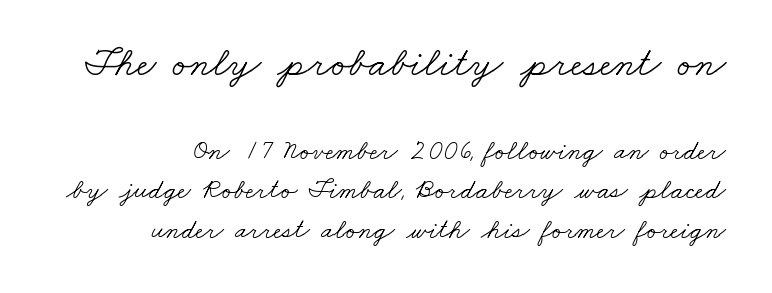
Bare-footed words on every line. Leading matches the norm, producing a regular column. Glyph-to-glyph distance matches everyday printed text. Note the varied advance widths — an 'i' is clearly narrower than an 'm'. The typeface chosen for these lines features serifs.
